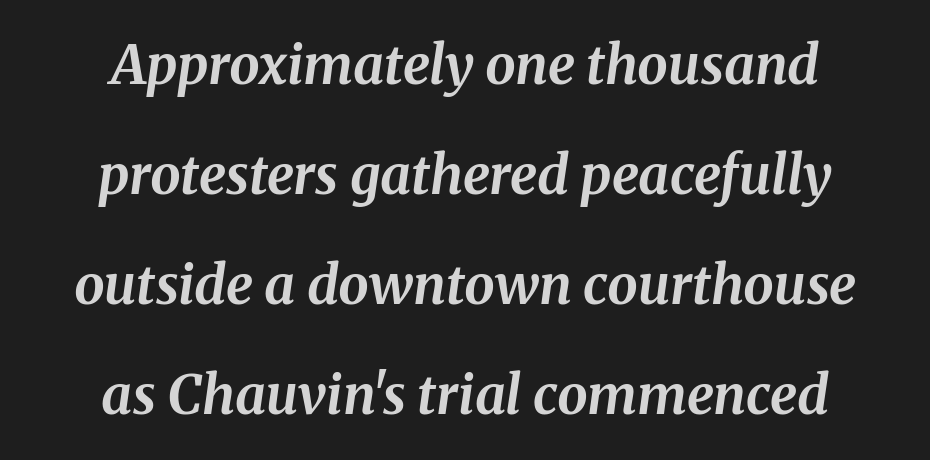
The image shows 54 px bold type, italic (leaning right); set centered, loose line spacing (2.04x), normal letter spacing, not underlined; medium stroke contrast and a medium x-height.
